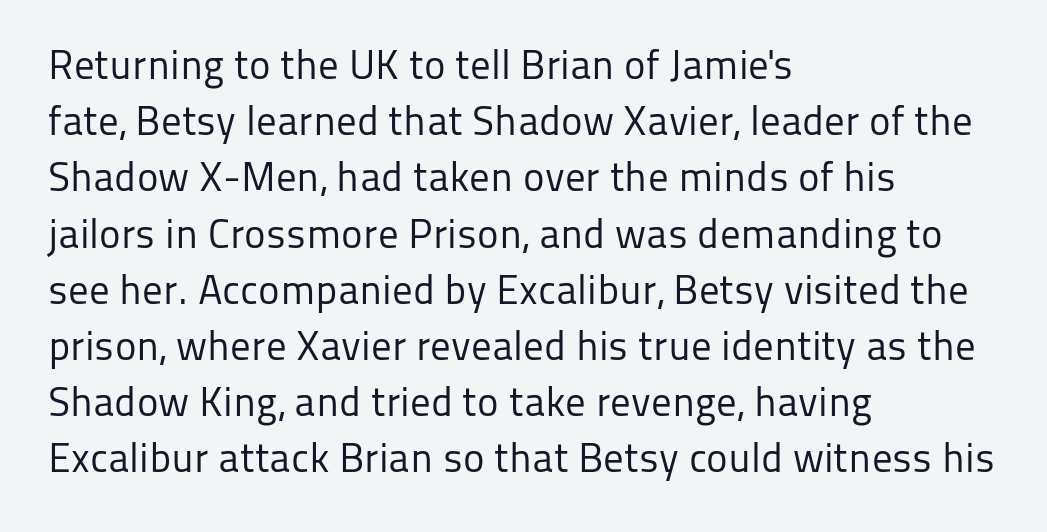
The image shows 41 px regular-weight sans-serif type, upright; set left-aligned, normal line spacing (1.37x), normal letter spacing, not underlined; low stroke contrast and a medium x-height.
